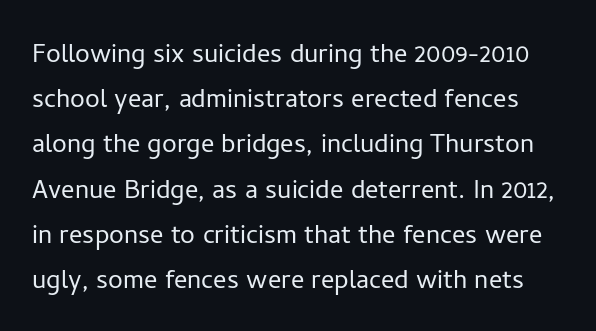
Heft: none added — not bold. Character widths vary here, with narrow letters taking less room than wide ones. The rendering uses a moderate line-height, typical for paragraphs. Check under the words: just untouched page. This rendering employs a face without finishing strokes, i.e., a sans-serif. Does extra space separate the letters? No, they use regular spacing.
